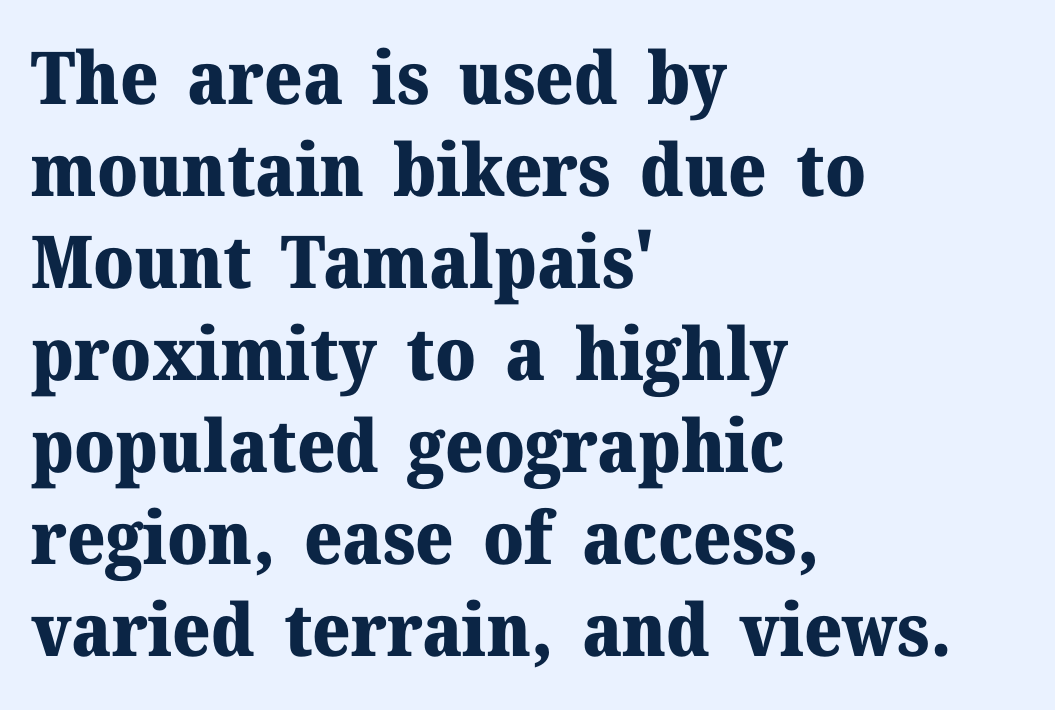
Q: Is the text bold? A: Yes.
Q: Is the text italic (slanted)? A: No, it is upright.
Q: Is the typeface a serif or a sans-serif typeface? A: Serif.
Q: Is the text underlined? A: No.
Q: How is the paragraph aligned? A: Left-aligned.
Q: Is the spacing between letters normal or unusually wide? A: Normal.
Q: Is the spacing between lines tight, normal or loose? A: Normal.
Q: Width (condensed, normal, or wide)? A: Normal.
Q: Stroke contrast? A: Medium.
Q: x-height? A: Medium.
Q: Monospaced? A: No.
